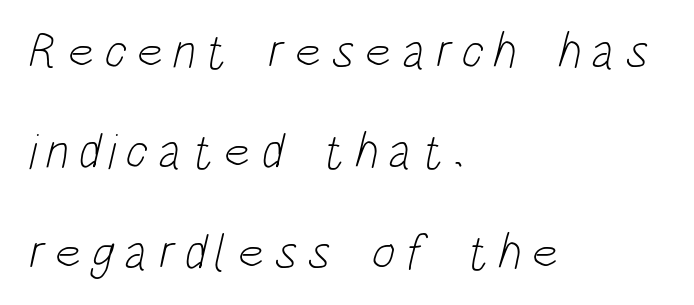
{"serif": "no", "bold": "no", "weight": "light", "width": "condensed", "stroke_contrast": "low", "x_height": "large", "monospaced": "no", "underline": "no", "align": "left", "line_spacing": "loose", "line_spacing_ratio": 2.01, "glyph_px": 50}
